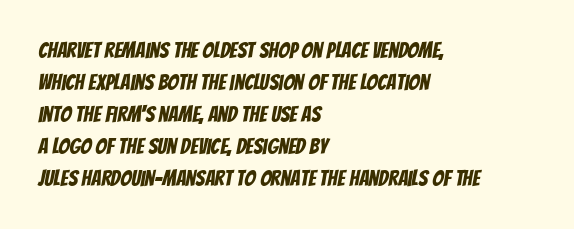
Visually the block forms a straight wall on the left and a jagged coastline on the right. This rendering leaves character spacing at its baseline value. The space beneath each line is pristine and unruled. In terms of leading, this rendering sits right in the middle.
